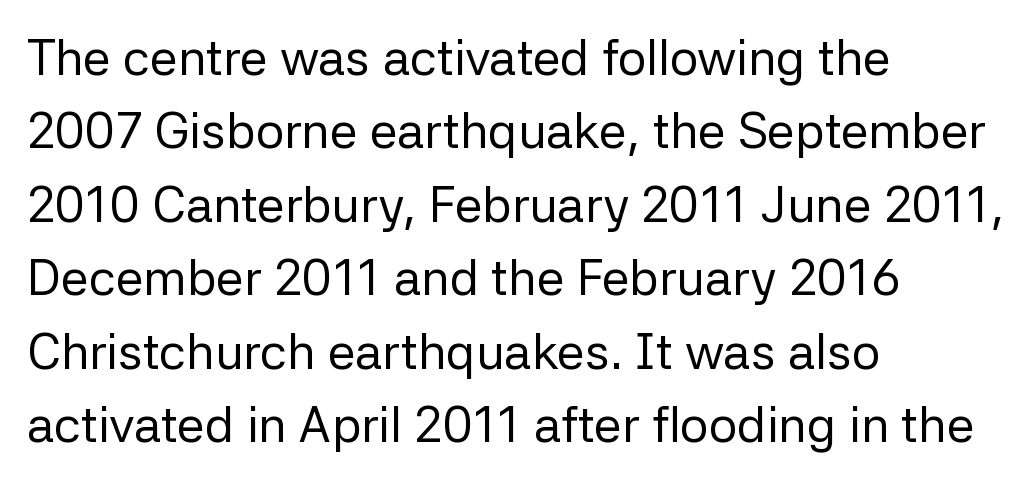
Each new line begins a customary step beneath the previous one. Glance below the letters and you will spot only blank space. This rendering leaves character spacing at its baseline value. This is the regular roman posture of the typeface.
